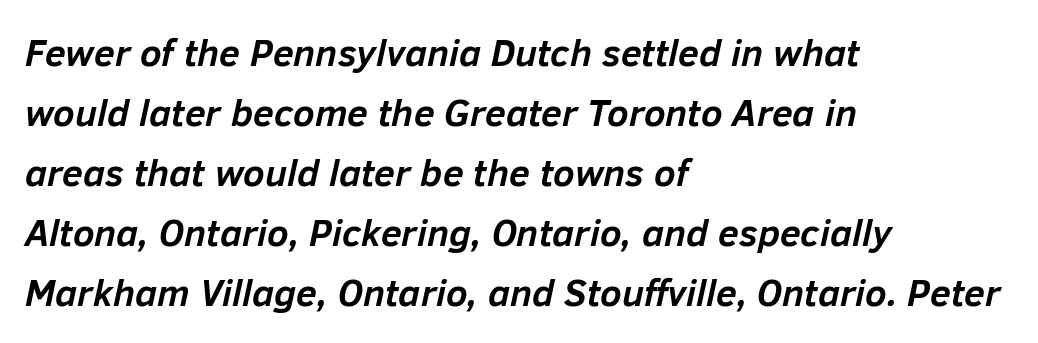
The words here are not underlined. Casual observation: everything's shoved over to the left. Note the varied advance widths — an 'i' is clearly narrower than an 'm'. Is the type slanted? Yes — the strokes lean at a clear angle.
